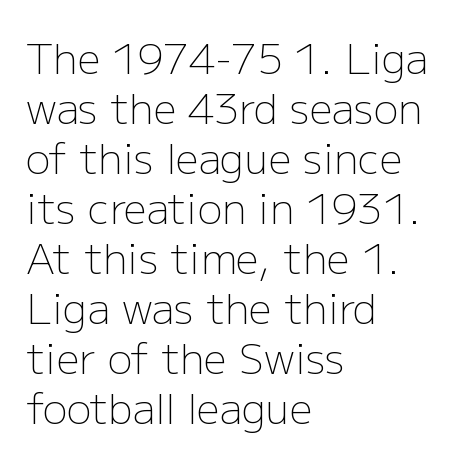
Q: Is the text bold? A: No.
Q: Is the text italic (slanted)? A: No, it is upright.
Q: Is the typeface a serif or a sans-serif typeface? A: Sans-serif.
Q: Is the text underlined? A: No.
Q: How is the paragraph aligned? A: Left-aligned.
Q: Is the spacing between letters normal or unusually wide? A: Normal.
Q: Width (condensed, normal, or wide)? A: Normal.
Q: Stroke contrast? A: Low.
Q: x-height? A: Medium.
Q: Monospaced? A: No.
